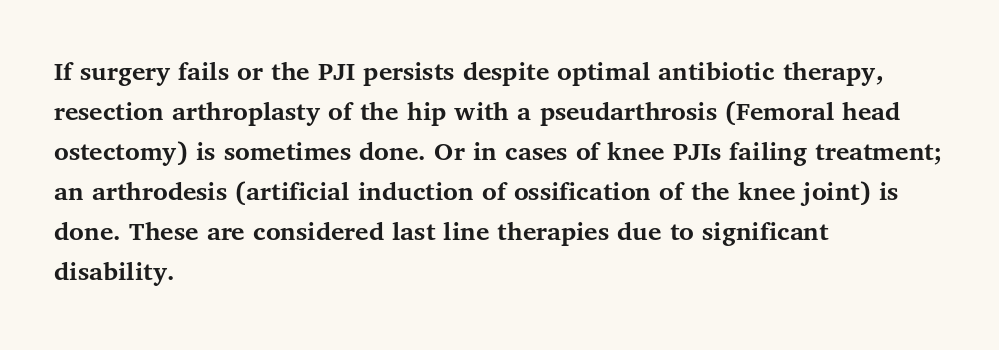
Standard letterfit; no display-style spreading of the glyphs. The leading is moderate, giving the passage an even texture. Think of a printed novel: that variable character pitch is what you see here. Clear beneath every line of the passage.
